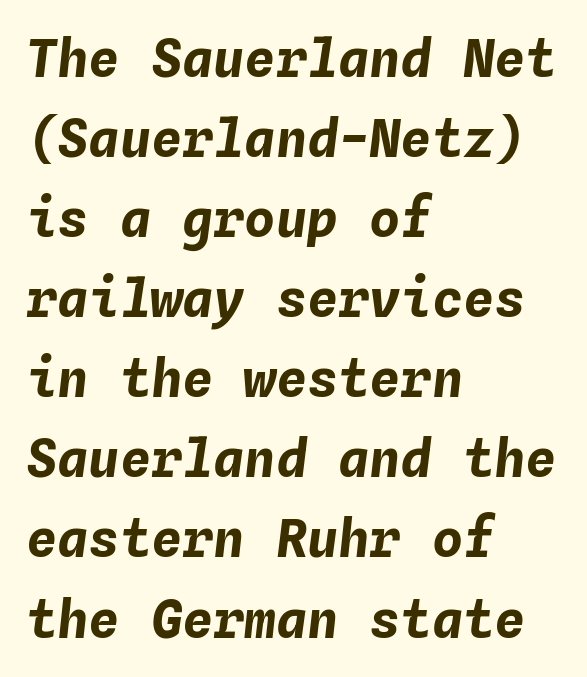
{"italic": "yes", "lean": "right", "slant_degrees": 4, "bold": "yes", "weight": "bold", "width": "normal", "stroke_contrast": "low", "x_height": "medium", "monospaced": "yes", "underline": "no", "align": "left", "line_spacing": "normal", "line_spacing_ratio": 1.54, "letter_spacing": "normal", "letter_spacing_em": 0.0, "glyph_px": 52}
